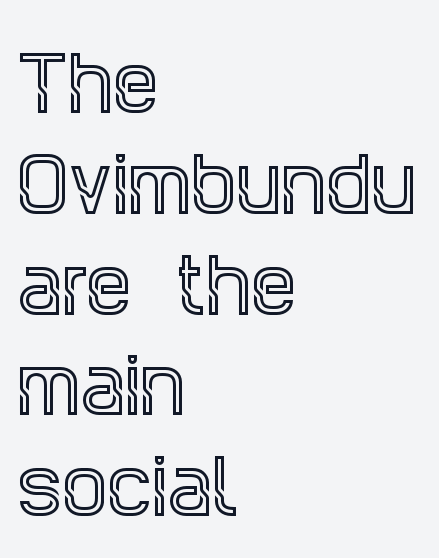
Q: Is the text italic (slanted)? A: No, it is upright.
Q: Is the typeface a serif or a sans-serif typeface? A: Serif.
Q: Is the text underlined? A: No.
Q: How is the paragraph aligned? A: Left-aligned.
Q: Is the spacing between letters normal or unusually wide? A: Normal.
Q: Is the spacing between lines tight, normal or loose? A: Normal.
Q: Width (condensed, normal, or wide)? A: Condensed.
Q: x-height? A: Large.
Q: Monospaced? A: No.
